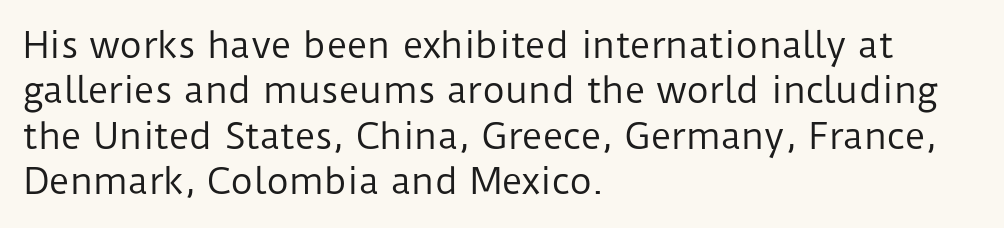
Q: Is the text bold? A: No.
Q: Is the text italic (slanted)? A: No, it is upright.
Q: Is the typeface a serif or a sans-serif typeface? A: Sans-serif.
Q: Is the text underlined? A: No.
Q: How is the paragraph aligned? A: Left-aligned.
Q: Is the spacing between letters normal or unusually wide? A: Normal.
Q: Is the spacing between lines tight, normal or loose? A: Normal.
Q: Width (condensed, normal, or wide)? A: Normal.
Q: Stroke contrast? A: Low.
Q: x-height? A: Medium.
Q: Monospaced? A: No.
